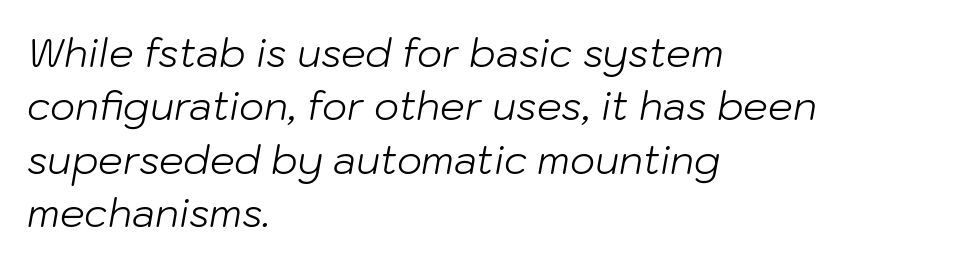
Q: Is the text bold? A: No.
Q: Is the text italic (slanted)? A: Yes, it leans right by about 10 degrees.
Q: Is the text underlined? A: No.
Q: How is the paragraph aligned? A: Left-aligned.
Q: Is the spacing between letters normal or unusually wide? A: Normal.
Q: Is the spacing between lines tight, normal or loose? A: Normal.
Q: Width (condensed, normal, or wide)? A: Normal.
Q: Stroke contrast? A: Low.
Q: x-height? A: Medium.
Q: Monospaced? A: No.
